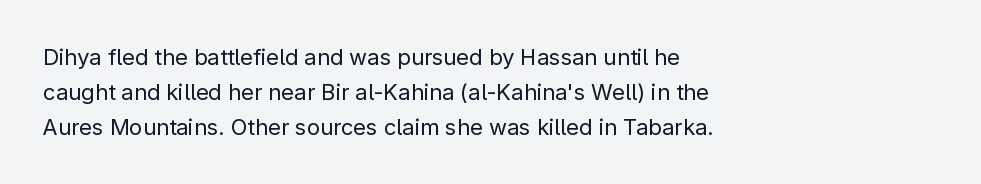
{"italic": "no", "bold": "no", "underline": "no", "align": "left", "line_spacing": "normal", "line_spacing_ratio": 1.58, "letter_spacing": "normal", "letter_spacing_em": 0.0, "glyph_px": 22}
